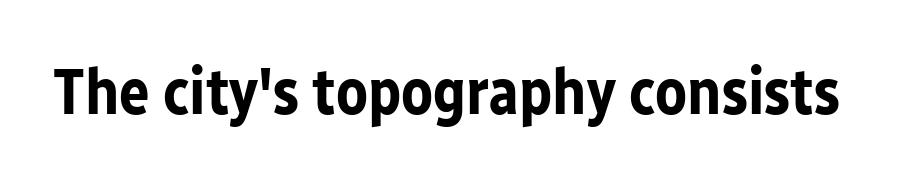
The image shows 64 px bold sans-serif type, upright; set normal letter spacing, not underlined; low stroke contrast and a medium x-height.
